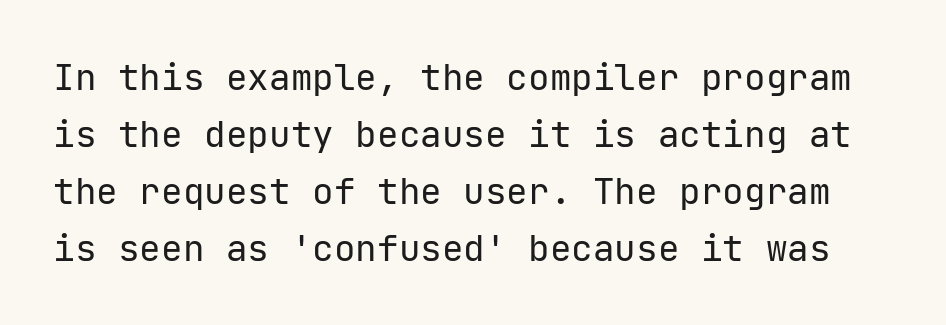
Q: Is the text bold? A: No.
Q: Is the text italic (slanted)? A: No, it is upright.
Q: Is the typeface a serif or a sans-serif typeface? A: Sans-serif.
Q: Is the text underlined? A: No.
Q: Is the spacing between letters normal or unusually wide? A: Normal.
Q: Is the spacing between lines tight, normal or loose? A: Normal.
Q: Width (condensed, normal, or wide)? A: Normal.
Q: Stroke contrast? A: Low.
Q: x-height? A: Medium.
